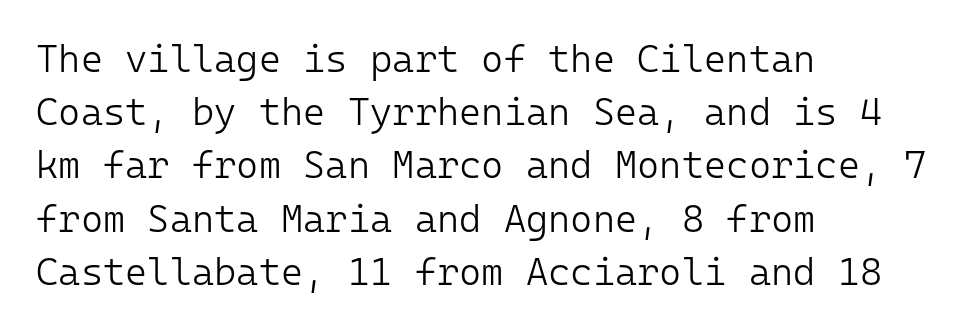
The image shows 38 px light sans-serif type, upright, monospaced; set left-aligned, normal line spacing (1.4x), normal letter spacing, not underlined; low stroke contrast and a medium x-height.
